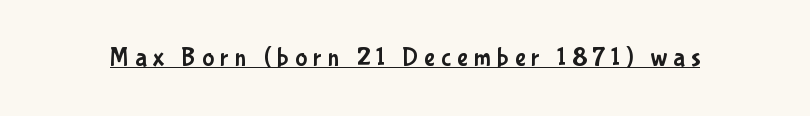
Q: Is the text italic (slanted)? A: No, it is upright.
Q: Is the text underlined? A: Yes.
Q: Is the spacing between letters normal or unusually wide? A: Unusually wide.
